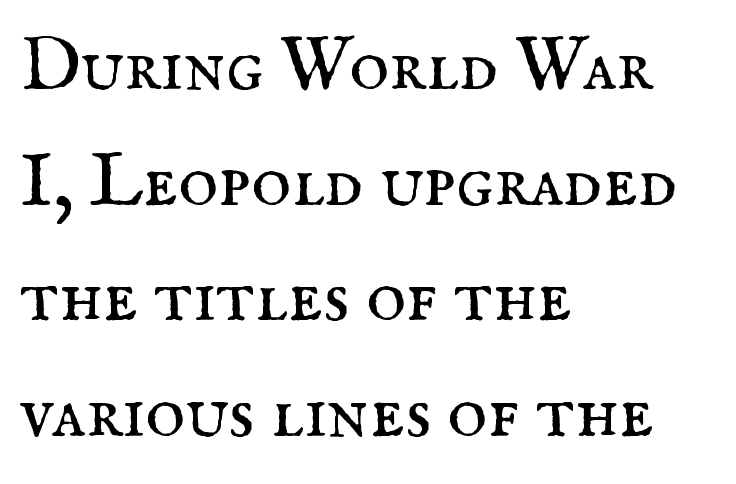
Q: Is the text bold? A: No.
Q: Is the text italic (slanted)? A: No, it is upright.
Q: Is the typeface a serif or a sans-serif typeface? A: Serif.
Q: Is the text underlined? A: No.
Q: How is the paragraph aligned? A: Left-aligned.
Q: Is the spacing between letters normal or unusually wide? A: Normal.
Q: Is the spacing between lines tight, normal or loose? A: Normal.
Q: Width (condensed, normal, or wide)? A: Normal.
Q: Stroke contrast? A: Medium.
Q: x-height? A: Small.
Q: Monospaced? A: No.
